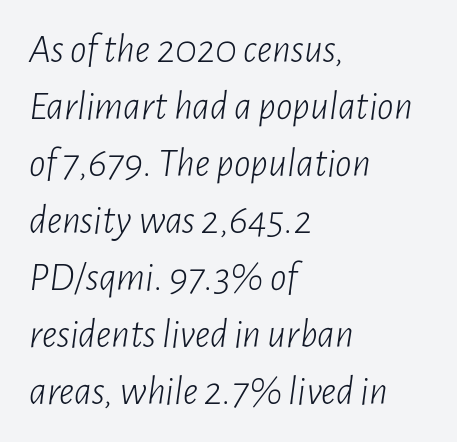
Q: Is the text bold? A: No.
Q: Is the text italic (slanted)? A: Yes, it leans right by about 7 degrees.
Q: Is the text underlined? A: No.
Q: How is the paragraph aligned? A: Left-aligned.
Q: Is the spacing between letters normal or unusually wide? A: Normal.
Q: Is the spacing between lines tight, normal or loose? A: Normal.
Q: Width (condensed, normal, or wide)? A: Condensed.
Q: Stroke contrast? A: Low.
Q: x-height? A: Medium.
Q: Monospaced? A: No.
